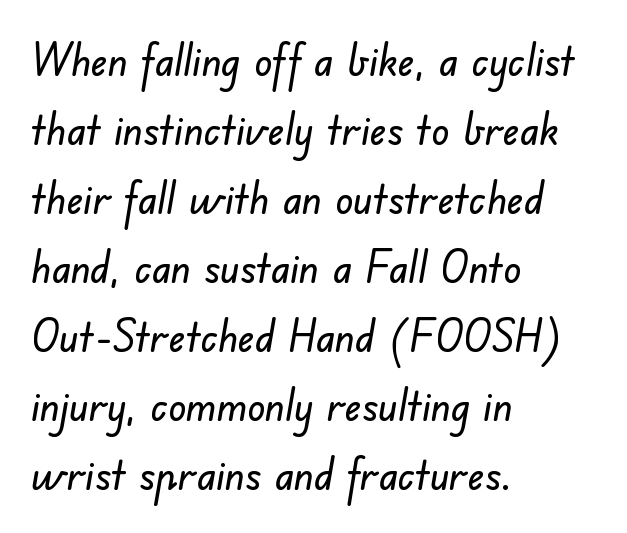
Think of a printed novel: that variable character pitch is what you see here. The rendering anchors every line to the left-hand side. Lines of text with bare space underneath. Note: no serifs on the glyphs.
